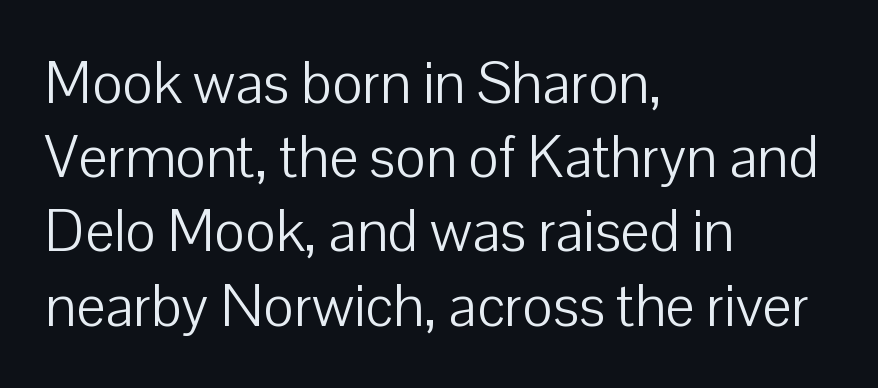
Q: Is the text bold? A: No.
Q: Is the text italic (slanted)? A: No, it is upright.
Q: Is the typeface a serif or a sans-serif typeface? A: Sans-serif.
Q: Is the text underlined? A: No.
Q: How is the paragraph aligned? A: Left-aligned.
Q: Is the spacing between letters normal or unusually wide? A: Normal.
Q: Is the spacing between lines tight, normal or loose? A: Normal.
Q: Width (condensed, normal, or wide)? A: Normal.
Q: Stroke contrast? A: Low.
Q: x-height? A: Medium.
Q: Monospaced? A: No.
